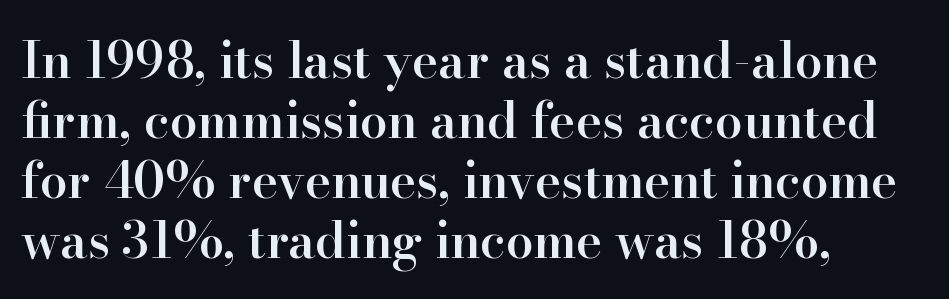
{"serif": "yes", "italic": "no", "bold": "semi", "weight": "semibold", "width": "normal", "stroke_contrast": "high", "x_height": "small", "monospaced": "no", "underline": "no", "align": "left", "line_spacing_ratio": 1.2, "letter_spacing": "normal", "letter_spacing_em": 0.0, "glyph_px": 50}
